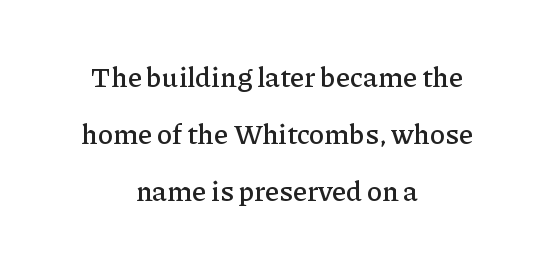
The image shows 28 px serif type, upright; set centered, loose line spacing (2.03x), normal letter spacing, not underlined; low stroke contrast and a medium x-height.
